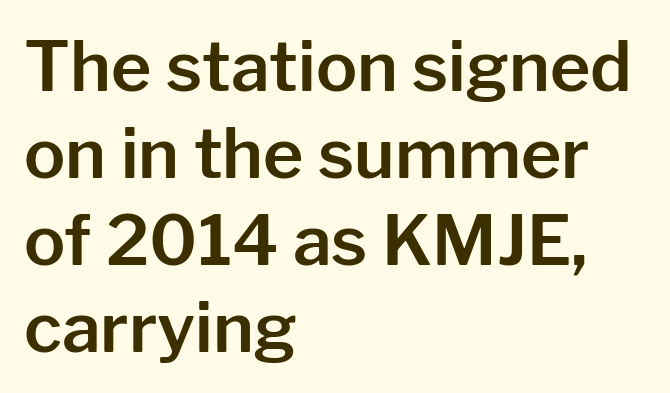
Q: Is the text italic (slanted)? A: No, it is upright.
Q: Is the typeface a serif or a sans-serif typeface? A: Sans-serif.
Q: Is the text underlined? A: No.
Q: How is the paragraph aligned? A: Left-aligned.
Q: Is the spacing between letters normal or unusually wide? A: Normal.
Q: Is the spacing between lines tight, normal or loose? A: Normal.
Q: Width (condensed, normal, or wide)? A: Normal.
Q: Stroke contrast? A: Low.
Q: x-height? A: Medium.
Q: Monospaced? A: No.
